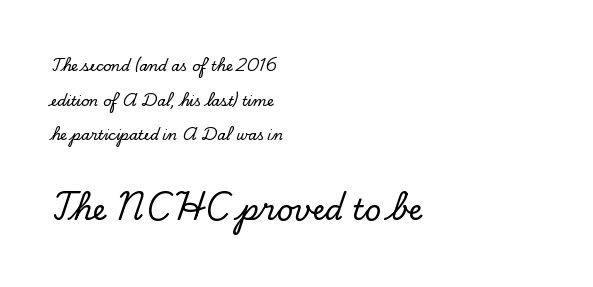
The image shows 29 px serif type; set left-aligned, loose line spacing (2.48x), normal letter spacing, not underlined; the second (bottom) block is 2.07x larger; low stroke contrast and a small x-height.
